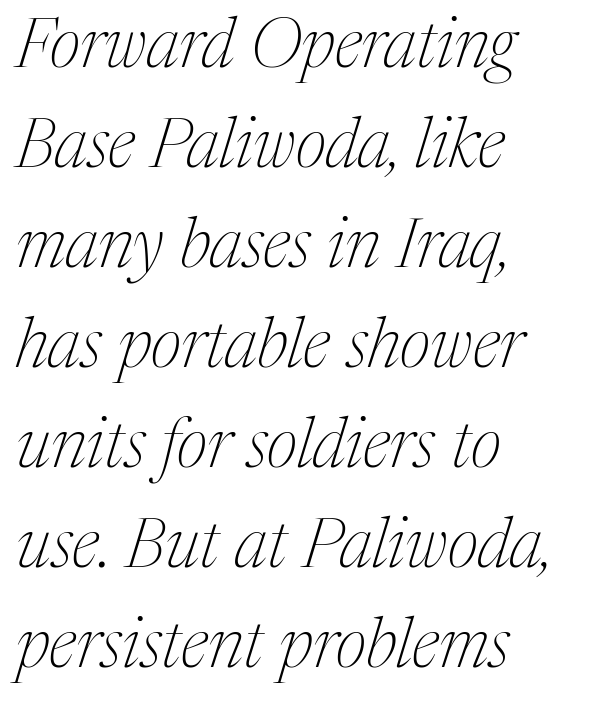
{"serif": "yes", "italic": "yes", "lean": "right", "slant_degrees": 17, "bold": "no", "weight": "thin", "width": "normal", "stroke_contrast": "medium", "x_height": "medium", "monospaced": "no", "underline": "no", "align": "left", "line_spacing": "normal", "line_spacing_ratio": 1.45, "letter_spacing": "normal", "letter_spacing_em": 0.0, "glyph_px": 69}
